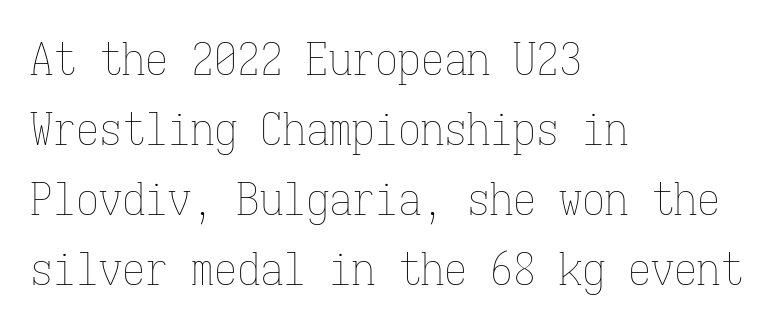
{"italic": "no", "bold": "no", "weight": "thin", "width": "condensed", "stroke_contrast": "low", "x_height": "medium", "monospaced": "yes", "underline": "no", "align": "left", "line_spacing": "normal", "line_spacing_ratio": 1.52, "letter_spacing": "normal", "letter_spacing_em": 0.0, "glyph_px": 46}
